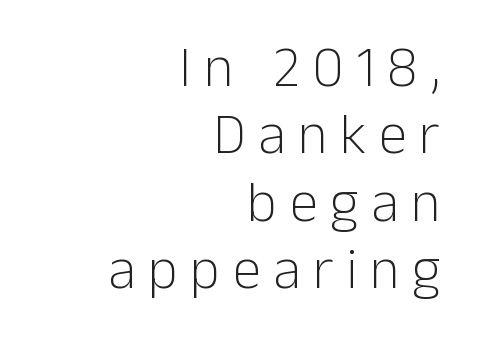
{"serif": "no", "italic": "no", "bold": "no", "weight": "light", "width": "normal", "stroke_contrast": "low", "x_height": "medium", "monospaced": "no", "underline": "no", "align": "right", "line_spacing_ratio": 1.18, "letter_spacing": "wide", "letter_spacing_em": 0.22, "glyph_px": 57}
